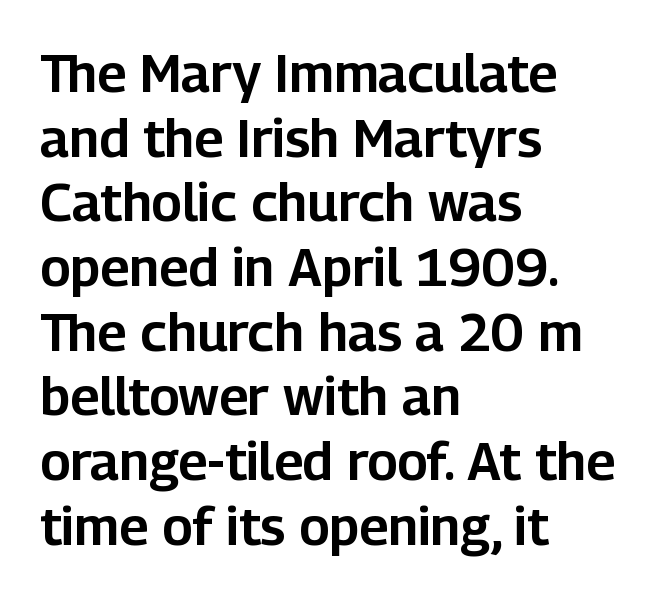
{"serif": "no", "italic": "no", "width": "normal", "stroke_contrast": "low", "x_height": "medium", "monospaced": "no", "underline": "no", "align": "left", "line_spacing_ratio": 1.22, "letter_spacing": "normal", "letter_spacing_em": 0.0, "glyph_px": 53}
